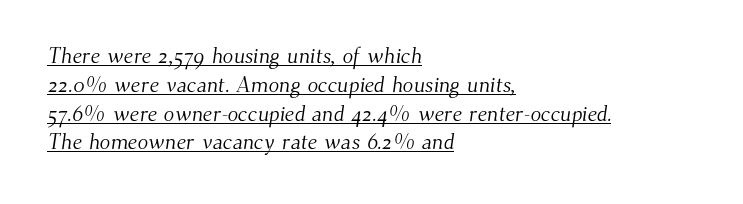
Q: Is the text bold? A: No.
Q: Is the text underlined? A: Yes.
Q: How is the paragraph aligned? A: Left-aligned.
Q: Is the spacing between letters normal or unusually wide? A: Normal.
Q: Is the spacing between lines tight, normal or loose? A: Normal.
